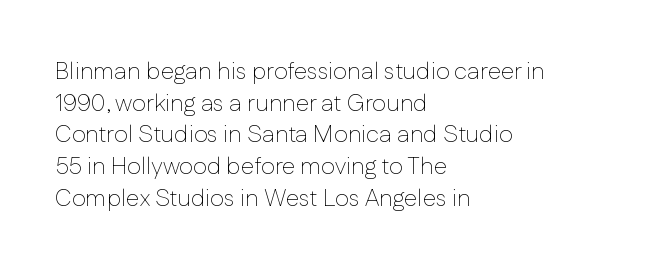
Q: Is the text bold? A: No.
Q: Is the text italic (slanted)? A: No, it is upright.
Q: Is the text underlined? A: No.
Q: How is the paragraph aligned? A: Left-aligned.
Q: Is the spacing between letters normal or unusually wide? A: Normal.
Q: Is the spacing between lines tight, normal or loose? A: Normal.
